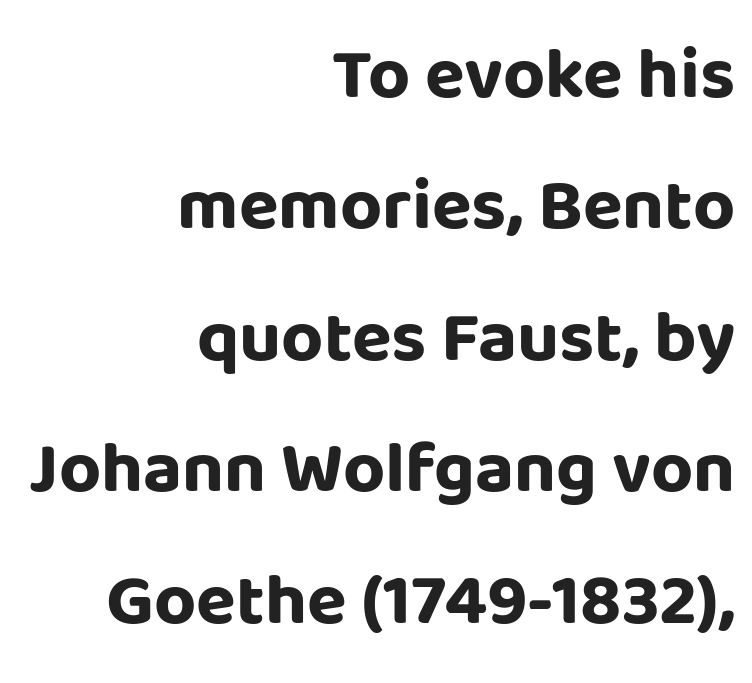
Q: Is the text bold? A: Yes.
Q: Is the text italic (slanted)? A: No, it is upright.
Q: Is the typeface a serif or a sans-serif typeface? A: Sans-serif.
Q: Is the text underlined? A: No.
Q: How is the paragraph aligned? A: Right-aligned.
Q: Is the spacing between letters normal or unusually wide? A: Normal.
Q: Width (condensed, normal, or wide)? A: Normal.
Q: Stroke contrast? A: Low.
Q: x-height? A: Large.
Q: Monospaced? A: No.
